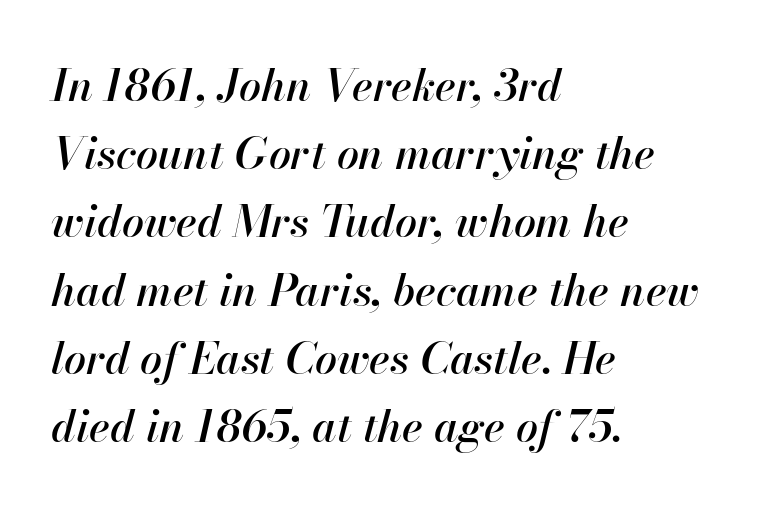
Tracking here is standard; glyphs follow each other at the usual distance. A normal amount of white space separates one row of letters from the next. A student would call this left alignment; a typographer would say flush left, rag right. Do the characters align in a grid? No, the font is proportional. Characters are canted at an angle relative to the baseline's perpendicular.
